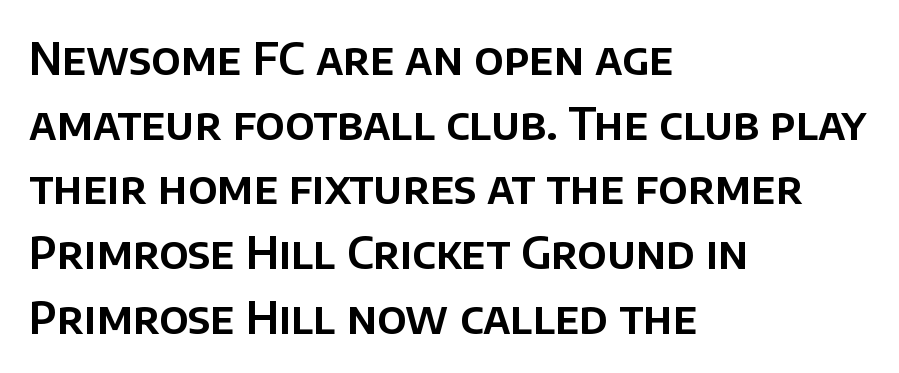
Descender tails drop into unmarked territory. Every character sits straight up, as roman type does. Is this a sans? Yes — the strokes have no serifs. Honestly, the letter spacing is just normal — you wouldn't notice it. The passage is arranged the way most books set body copy — flush left.
